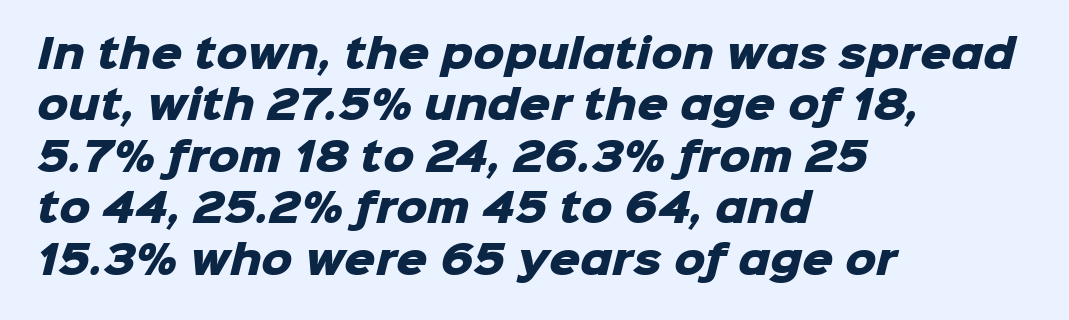
The image shows 39 px heavy sans-serif type; set left-aligned, normal line spacing (1.32x), normal letter spacing, not underlined; low stroke contrast and a medium x-height.
